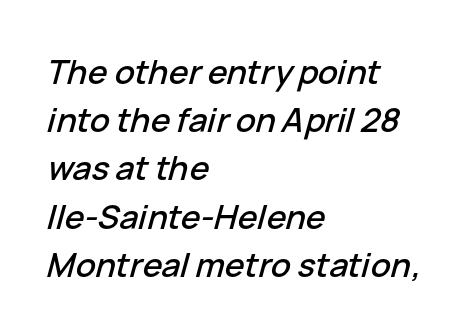
{"italic": "yes", "lean": "right", "slant_degrees": 15, "width": "normal", "stroke_contrast": "low", "x_height": "medium", "monospaced": "no", "underline": "no", "align": "left", "line_spacing": "normal", "line_spacing_ratio": 1.46, "letter_spacing": "normal", "letter_spacing_em": 0.0, "glyph_px": 33}
